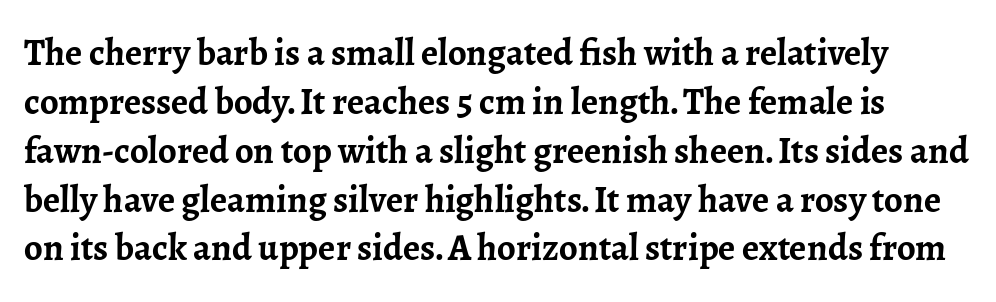
The image shows 37 px semibold serif type, upright; set normal line spacing (1.32x), normal letter spacing, not underlined; low stroke contrast and a medium x-height.
